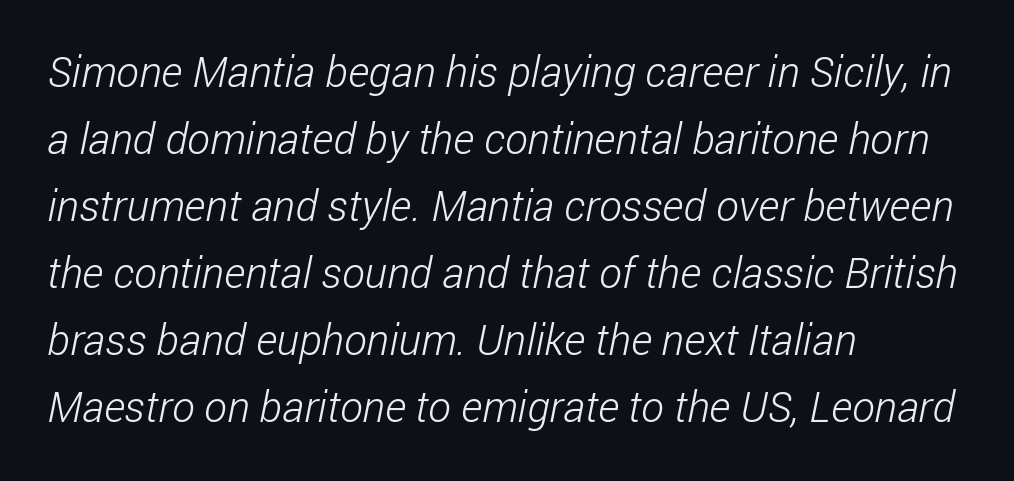
Q: Is the text bold? A: No.
Q: Is the typeface a serif or a sans-serif typeface? A: Sans-serif.
Q: Is the text underlined? A: No.
Q: How is the paragraph aligned? A: Left-aligned.
Q: Is the spacing between letters normal or unusually wide? A: Normal.
Q: Is the spacing between lines tight, normal or loose? A: Normal.
Q: Width (condensed, normal, or wide)? A: Condensed.
Q: Stroke contrast? A: Low.
Q: x-height? A: Medium.
Q: Monospaced? A: No.
